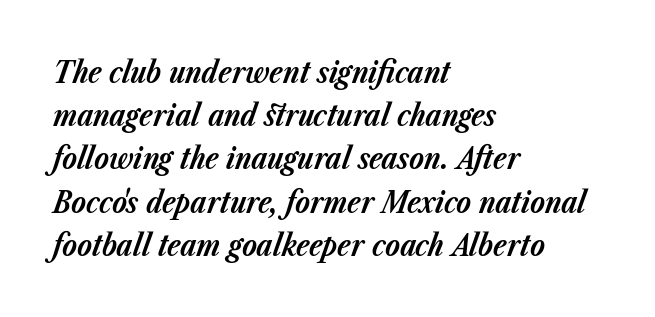
The image shows 30 px bold type, italic (leaning right); set left-aligned, normal line spacing (1.44x), normal letter spacing, not underlined; low stroke contrast and a medium x-height.
